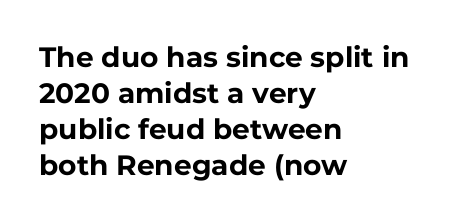
A student would call this left alignment; a typographer would say flush left, rag right. Caption: bold face, heavy strokes. Nope, not italic — everything's standing straight. Compared with typical paragraphs, the rows here are spaced about the same. Type style note: lacks serifs. Bare-footed words on every line.
